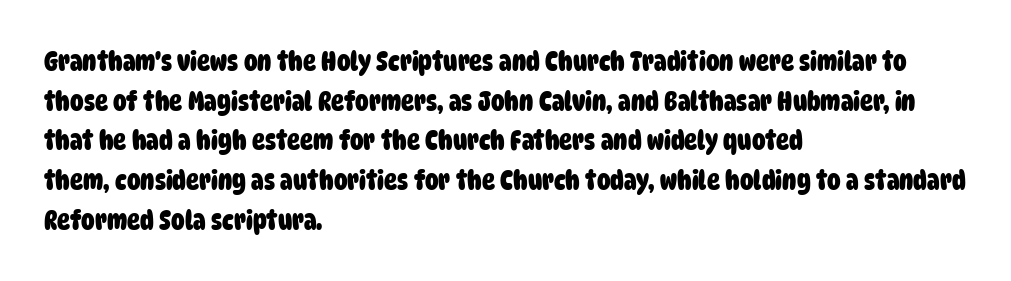
Q: Is the text bold? A: Yes.
Q: Is the text underlined? A: No.
Q: How is the paragraph aligned? A: Left-aligned.
Q: Is the spacing between letters normal or unusually wide? A: Normal.
Q: Is the spacing between lines tight, normal or loose? A: Normal.
